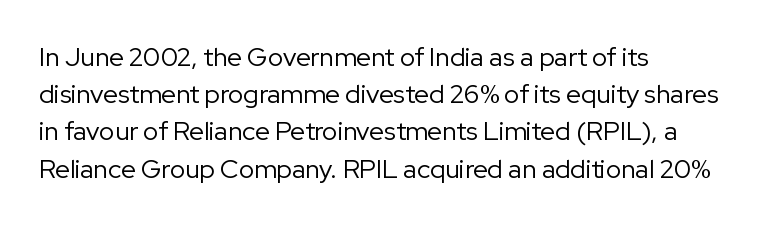
Q: Is the text bold? A: No.
Q: Is the text italic (slanted)? A: No, it is upright.
Q: Is the text underlined? A: No.
Q: How is the paragraph aligned? A: Left-aligned.
Q: Is the spacing between letters normal or unusually wide? A: Normal.
Q: Is the spacing between lines tight, normal or loose? A: Normal.
